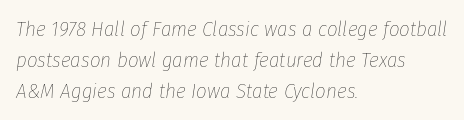
{"italic": "yes", "lean": "right", "slant_degrees": 8, "bold": "no", "underline": "no", "align": "left", "line_spacing": "normal", "line_spacing_ratio": 1.47, "letter_spacing": "normal", "letter_spacing_em": 0.0, "glyph_px": 21}
